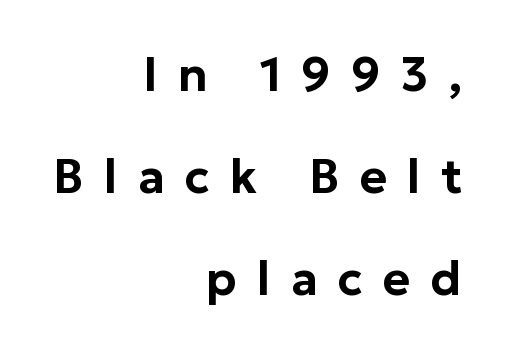
Q: Is the text italic (slanted)? A: No, it is upright.
Q: Is the typeface a serif or a sans-serif typeface? A: Sans-serif.
Q: Is the text underlined? A: No.
Q: How is the paragraph aligned? A: Right-aligned.
Q: Is the spacing between letters normal or unusually wide? A: Unusually wide.
Q: Is the spacing between lines tight, normal or loose? A: Loose.
Q: Width (condensed, normal, or wide)? A: Normal.
Q: Stroke contrast? A: Low.
Q: x-height? A: Medium.
Q: Monospaced? A: No.
